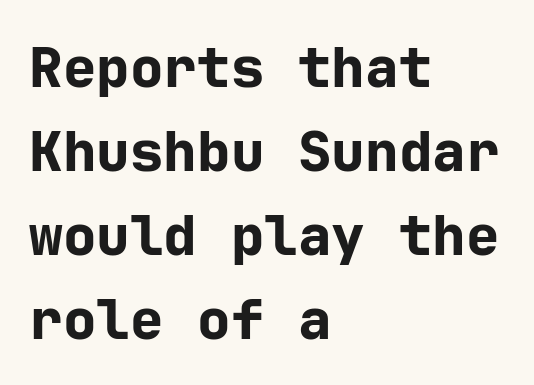
Q: Is the text bold? A: Yes.
Q: Is the text italic (slanted)? A: No, it is upright.
Q: Is the typeface a serif or a sans-serif typeface? A: Sans-serif.
Q: Is the text underlined? A: No.
Q: How is the paragraph aligned? A: Left-aligned.
Q: Is the spacing between letters normal or unusually wide? A: Normal.
Q: Is the spacing between lines tight, normal or loose? A: Normal.
Q: Width (condensed, normal, or wide)? A: Normal.
Q: Stroke contrast? A: Low.
Q: x-height? A: Medium.
